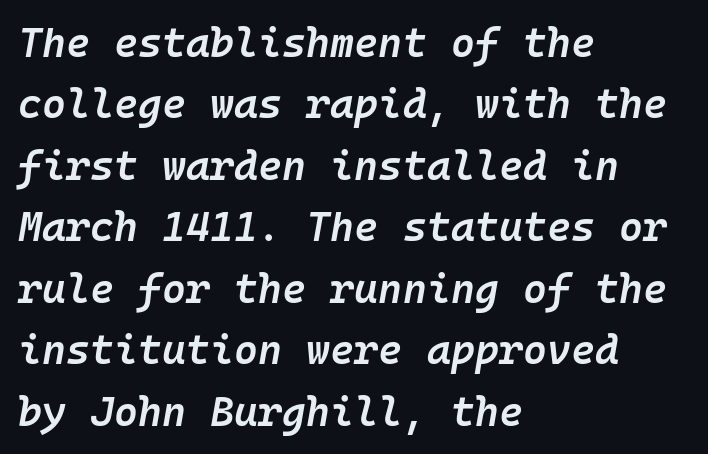
Q: Is the text bold? A: Semi-bold.
Q: Is the text italic (slanted)? A: Yes, it leans right by about 10 degrees.
Q: Is the text underlined? A: No.
Q: How is the paragraph aligned? A: Left-aligned.
Q: Is the spacing between letters normal or unusually wide? A: Normal.
Q: Is the spacing between lines tight, normal or loose? A: Normal.
Q: Width (condensed, normal, or wide)? A: Normal.
Q: Stroke contrast? A: Low.
Q: x-height? A: Medium.
Q: Monospaced? A: Yes.
